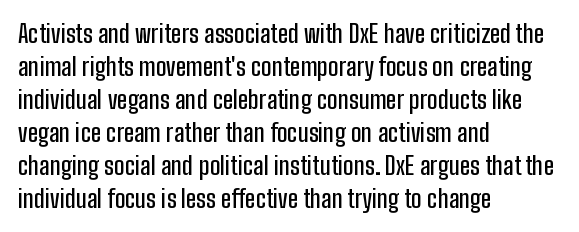
The image shows 25 px text type, upright; set left-aligned, normal line spacing (1.32x), normal letter spacing, not underlined.
